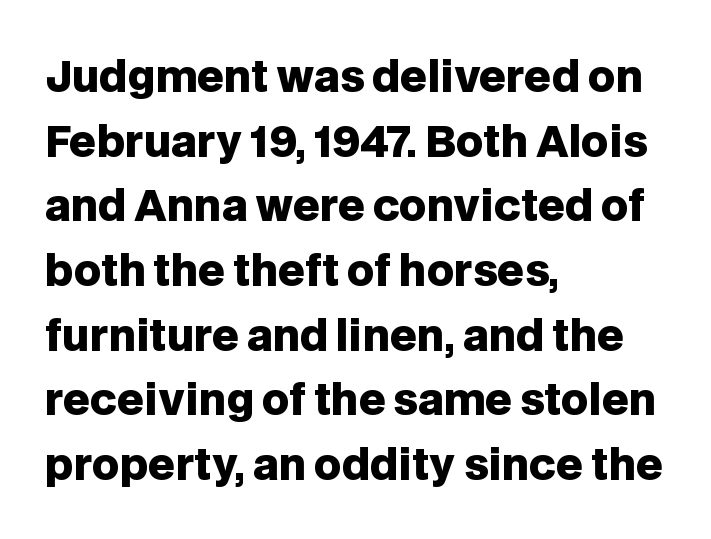
{"serif": "no", "italic": "no", "bold": "yes", "weight": "heavy", "width": "normal", "stroke_contrast": "low", "x_height": "large", "monospaced": "no", "underline": "no", "align": "left", "line_spacing": "normal", "line_spacing_ratio": 1.54, "letter_spacing": "normal", "letter_spacing_em": 0.0, "glyph_px": 42}
